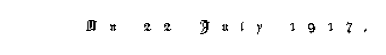
Q: Is the typeface a serif or a sans-serif typeface? A: Sans-serif.
Q: Is the text underlined? A: No.
Q: Is the spacing between letters normal or unusually wide? A: Unusually wide.
Q: Width (condensed, normal, or wide)? A: Condensed.
Q: Stroke contrast? A: Low.
Q: x-height? A: Medium.
Q: Monospaced? A: No.
